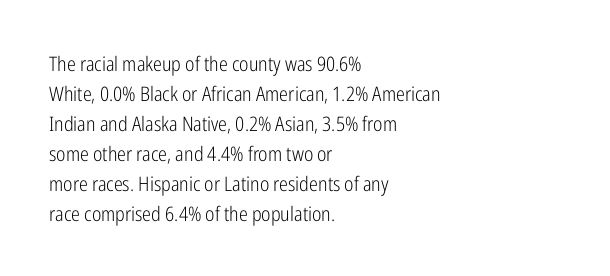
Q: Is the text bold? A: No.
Q: Is the text italic (slanted)? A: No, it is upright.
Q: Is the text underlined? A: No.
Q: How is the paragraph aligned? A: Left-aligned.
Q: Is the spacing between letters normal or unusually wide? A: Normal.
Q: Is the spacing between lines tight, normal or loose? A: Normal.
